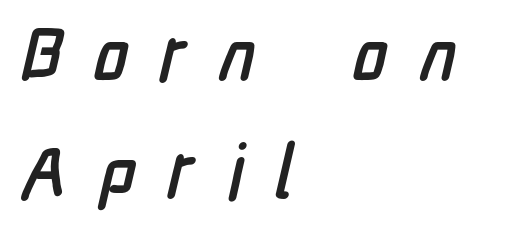
{"serif": "no", "width": "condensed", "stroke_contrast": "low", "x_height": "medium", "monospaced": "no", "underline": "no", "align": "left", "line_spacing": "normal", "line_spacing_ratio": 1.55, "letter_spacing": "wide", "letter_spacing_em": 0.42, "glyph_px": 75}
